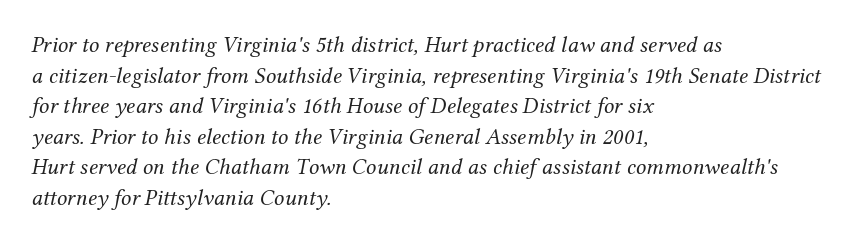
Q: Is the text bold? A: No.
Q: Is the text italic (slanted)? A: Yes, it leans right by about 12 degrees.
Q: Is the text underlined? A: No.
Q: How is the paragraph aligned? A: Left-aligned.
Q: Is the spacing between letters normal or unusually wide? A: Normal.
Q: Is the spacing between lines tight, normal or loose? A: Normal.
